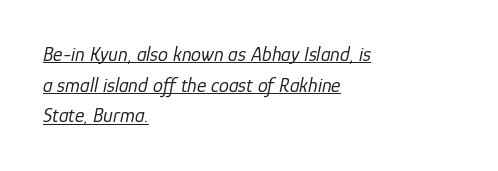
The image shows 20 px text type, italic (leaning right); set left-aligned, normal line spacing (1.53x), normal letter spacing, underlined.
